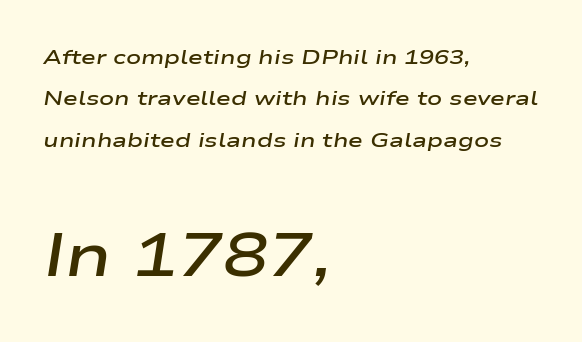
The image shows 60 px semibold, wide type, italic (leaning right); set left-aligned, loose line spacing (2.07x), normal letter spacing, not underlined; the second (bottom) block is 3.0x larger; low stroke contrast and a medium x-height.
